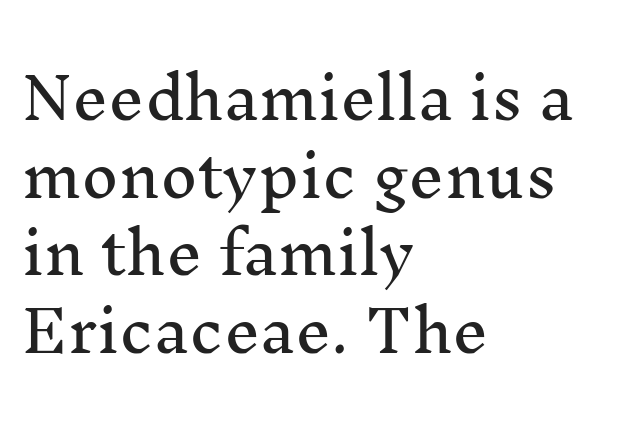
Q: Is the text italic (slanted)? A: No, it is upright.
Q: Is the typeface a serif or a sans-serif typeface? A: Serif.
Q: Is the text underlined? A: No.
Q: How is the paragraph aligned? A: Left-aligned.
Q: Is the spacing between letters normal or unusually wide? A: Normal.
Q: Is the spacing between lines tight, normal or loose? A: Normal.
Q: Width (condensed, normal, or wide)? A: Normal.
Q: Stroke contrast? A: Medium.
Q: x-height? A: Medium.
Q: Monospaced? A: No.
